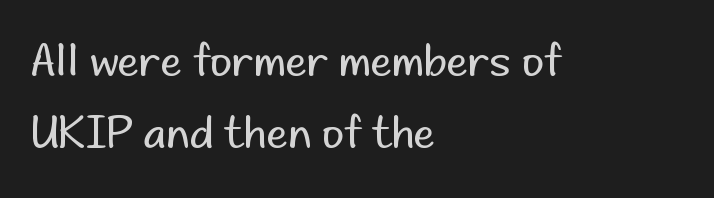
Q: Is the text bold? A: No.
Q: Is the text italic (slanted)? A: No, it is upright.
Q: Is the typeface a serif or a sans-serif typeface? A: Sans-serif.
Q: Is the text underlined? A: No.
Q: How is the paragraph aligned? A: Left-aligned.
Q: Is the spacing between letters normal or unusually wide? A: Normal.
Q: Is the spacing between lines tight, normal or loose? A: Normal.
Q: Width (condensed, normal, or wide)? A: Normal.
Q: Stroke contrast? A: Low.
Q: x-height? A: Small.
Q: Monospaced? A: No.
